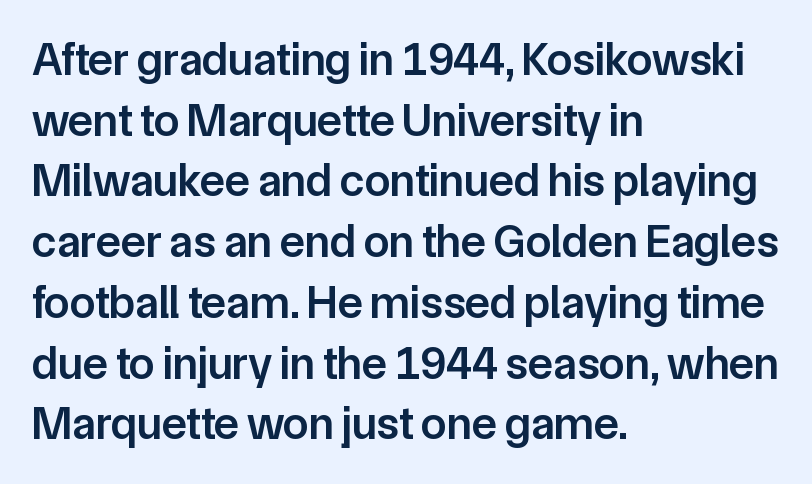
{"serif": "no", "italic": "no", "bold": "semi", "weight": "semibold", "width": "normal", "stroke_contrast": "low", "x_height": "medium", "monospaced": "no", "underline": "no", "align": "left", "line_spacing": "normal", "line_spacing_ratio": 1.32, "letter_spacing": "normal", "letter_spacing_em": 0.0, "glyph_px": 46}
